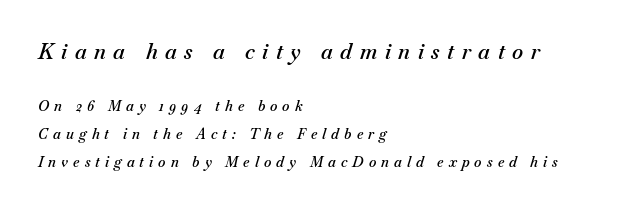
Q: Is the text bold? A: Semi-bold.
Q: Is the text italic (slanted)? A: Yes, it leans right by about 18 degrees.
Q: Is the text underlined? A: No.
Q: How is the paragraph aligned? A: Left-aligned.
Q: Is the spacing between letters normal or unusually wide? A: Unusually wide.
Q: Is the spacing between lines tight, normal or loose? A: Loose.
Q: Which block of text is set in a larger size, the first (top) or the second (bottom)? A: The first (top) one.
